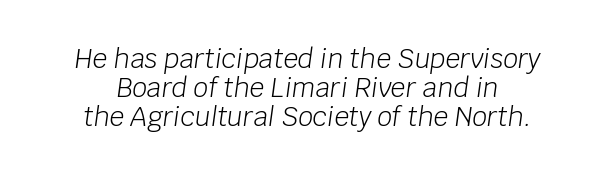
The image shows 26 px text type, italic (leaning right); set centered, tight line spacing (1.11x), normal letter spacing, not underlined.
